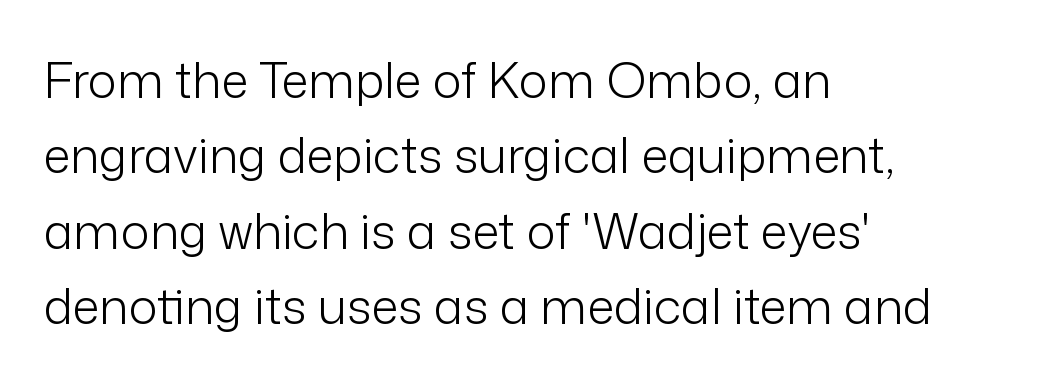
{"serif": "no", "italic": "no", "bold": "no", "weight": "light", "width": "normal", "stroke_contrast": "low", "x_height": "medium", "monospaced": "no", "underline": "no", "align": "left", "line_spacing": "normal", "line_spacing_ratio": 1.54, "letter_spacing": "normal", "letter_spacing_em": 0.0, "glyph_px": 49}
